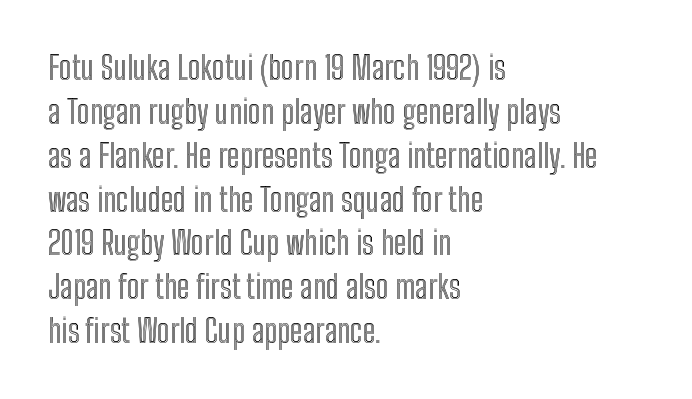
{"italic": "no", "width": "condensed", "x_height": "medium", "monospaced": "no", "underline": "no", "align": "left", "line_spacing": "normal", "line_spacing_ratio": 1.37, "letter_spacing": "normal", "letter_spacing_em": 0.0, "glyph_px": 32}
